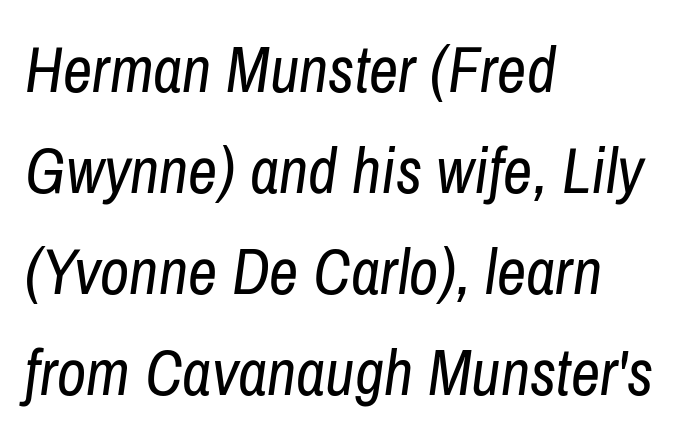
{"italic": "yes", "lean": "right", "slant_degrees": 8, "bold": "no", "weight": "regular", "width": "condensed", "stroke_contrast": "low", "x_height": "medium", "monospaced": "no", "underline": "no", "align": "left", "line_spacing": "normal", "line_spacing_ratio": 1.58, "letter_spacing": "normal", "letter_spacing_em": 0.0, "glyph_px": 64}
